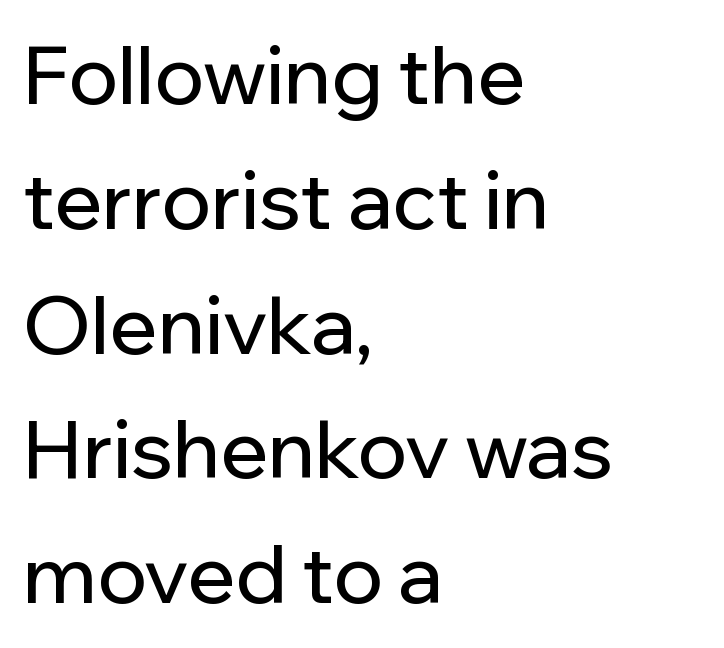
Q: Is the text italic (slanted)? A: No, it is upright.
Q: Is the typeface a serif or a sans-serif typeface? A: Sans-serif.
Q: Is the text underlined? A: No.
Q: How is the paragraph aligned? A: Left-aligned.
Q: Is the spacing between letters normal or unusually wide? A: Normal.
Q: Is the spacing between lines tight, normal or loose? A: Normal.
Q: Width (condensed, normal, or wide)? A: Normal.
Q: Stroke contrast? A: Low.
Q: x-height? A: Medium.
Q: Monospaced? A: No.
